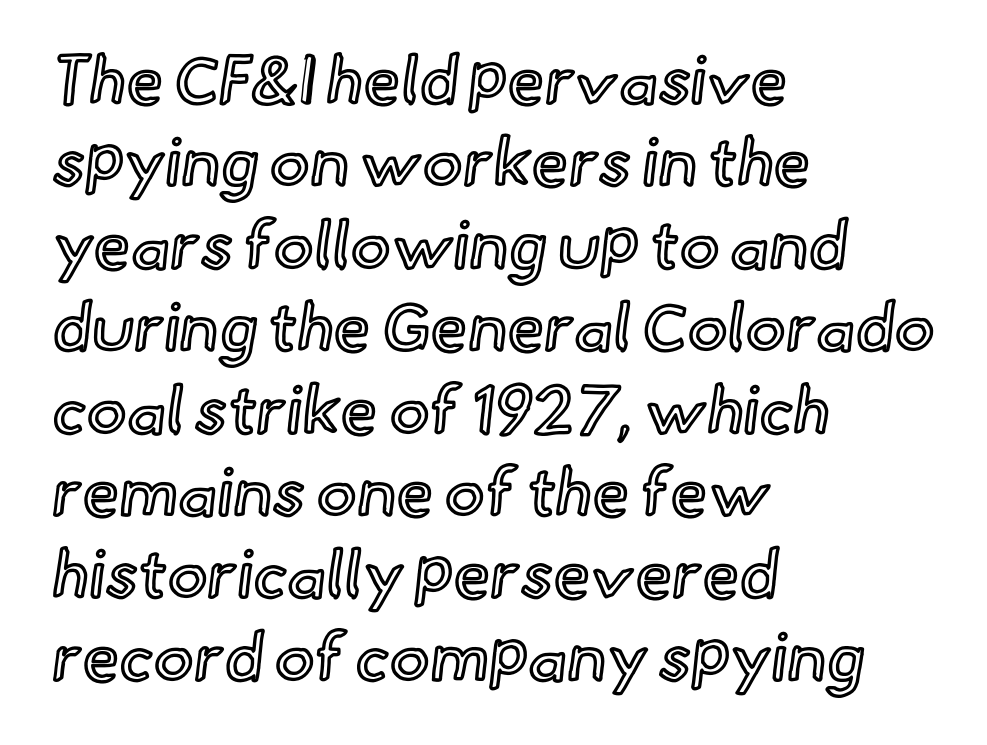
Q: Is the text italic (slanted)? A: Yes.
Q: Is the text underlined? A: No.
Q: How is the paragraph aligned? A: Left-aligned.
Q: Is the spacing between letters normal or unusually wide? A: Normal.
Q: Width (condensed, normal, or wide)? A: Normal.
Q: x-height? A: Small.
Q: Monospaced? A: No.
